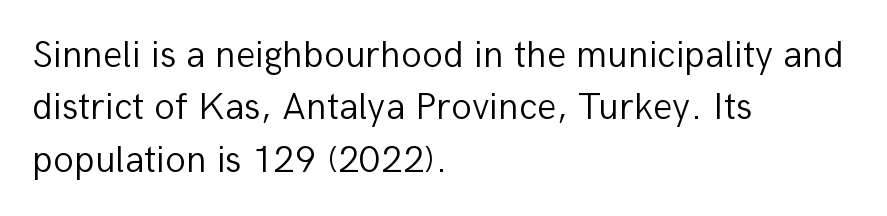
Does the copy run flush right? No — it runs flush left. The type sits square on the baseline with zero lean. Letter spacing: default. Just letters on the line, the space beneath them empty.
